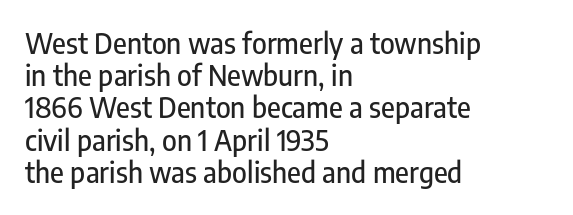
{"serif": "no", "italic": "no", "width": "condensed", "stroke_contrast": "low", "x_height": "medium", "monospaced": "no", "underline": "no", "align": "left", "line_spacing": "tight", "line_spacing_ratio": 1.15, "letter_spacing": "normal", "letter_spacing_em": 0.0, "glyph_px": 28}
